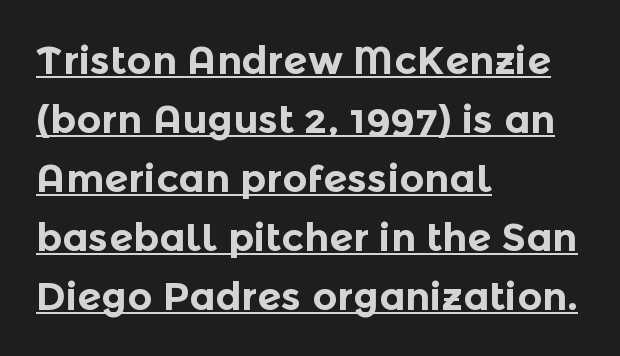
{"serif": "no", "italic": "no", "bold": "yes", "weight": "bold", "width": "normal", "x_height": "medium", "monospaced": "no", "underline": "yes", "align": "left", "line_spacing": "normal", "line_spacing_ratio": 1.51, "letter_spacing": "normal", "letter_spacing_em": 0.0, "glyph_px": 39}
